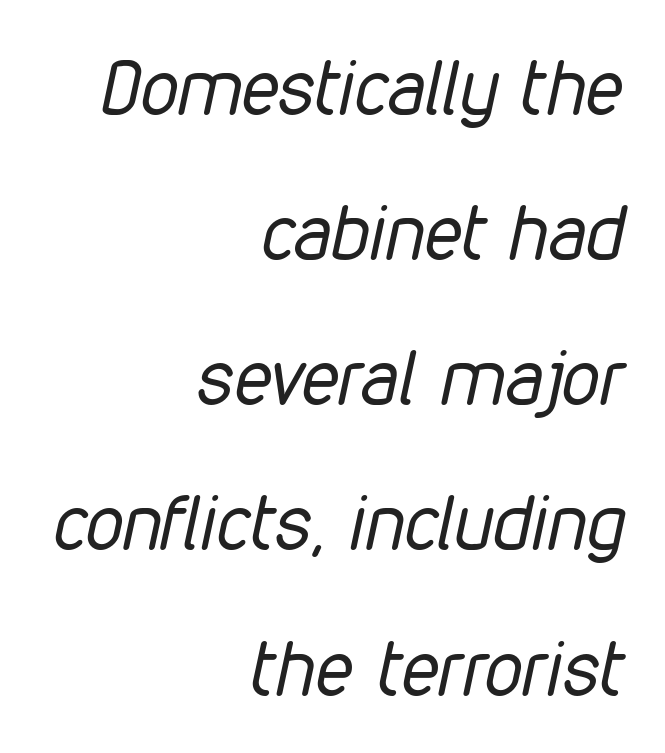
The image shows 76 px regular-weight, condensed type, italic (leaning right); set right-aligned, loose line spacing (1.91x), normal letter spacing, not underlined; low stroke contrast and a medium x-height.
